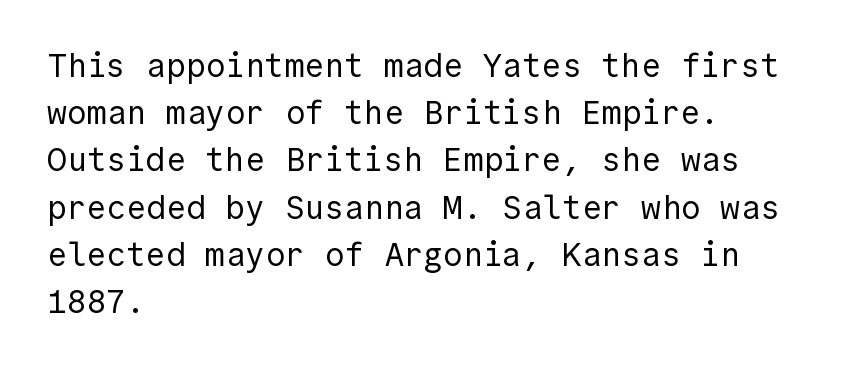
Q: Is the text bold? A: No.
Q: Is the text italic (slanted)? A: No, it is upright.
Q: Is the typeface a serif or a sans-serif typeface? A: Sans-serif.
Q: Is the text underlined? A: No.
Q: How is the paragraph aligned? A: Left-aligned.
Q: Is the spacing between letters normal or unusually wide? A: Normal.
Q: Is the spacing between lines tight, normal or loose? A: Normal.
Q: Width (condensed, normal, or wide)? A: Normal.
Q: x-height? A: Medium.
